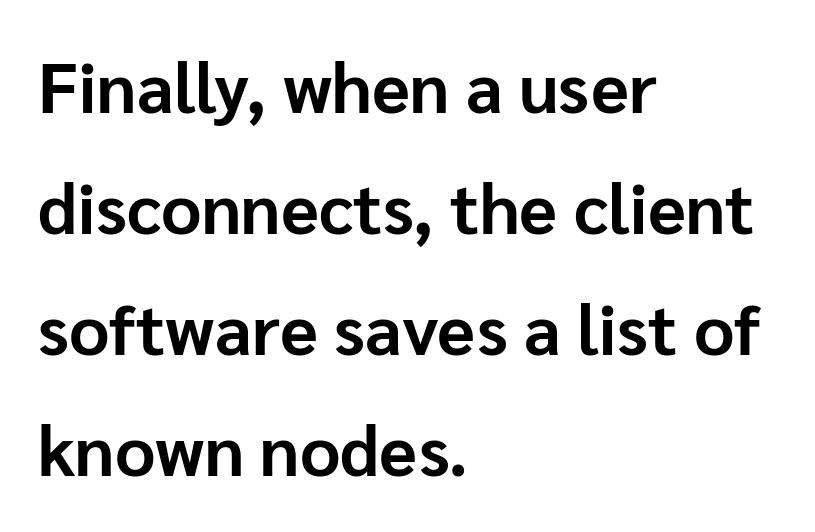
I'd describe the lettering as bold — thick and assertive. The lines in this sample share a left origin and differ only in where they stop. Plain, unruled lines of type. Nobody touched the tracking dial on this one. A typesetter would label this face a sans.
